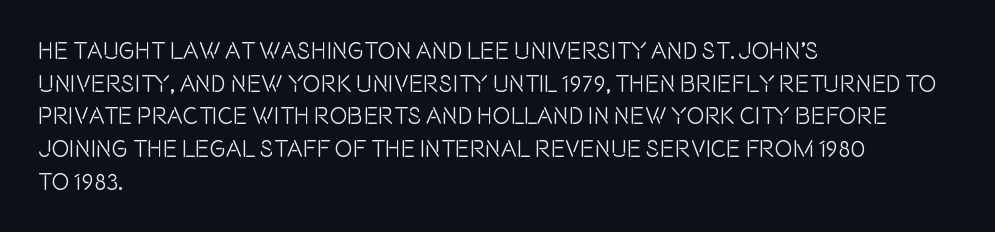
Q: Is the text italic (slanted)? A: No, it is upright.
Q: Is the text underlined? A: No.
Q: How is the paragraph aligned? A: Left-aligned.
Q: Is the spacing between letters normal or unusually wide? A: Normal.
Q: Is the spacing between lines tight, normal or loose? A: Normal.
